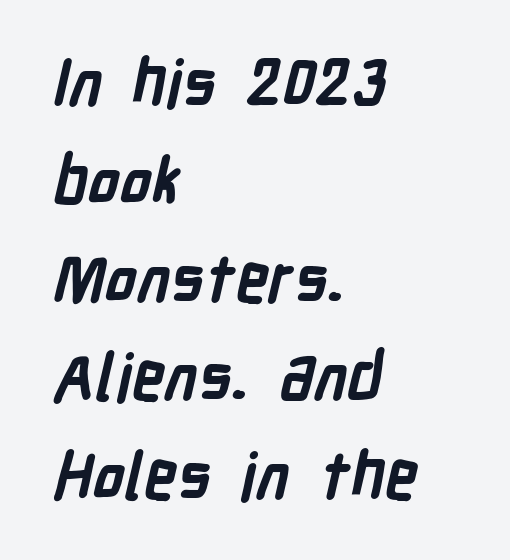
The image shows 65 px semibold, condensed sans-serif type; set left-aligned, normal line spacing (1.51x), normal letter spacing, not underlined; low stroke contrast and a medium x-height.
